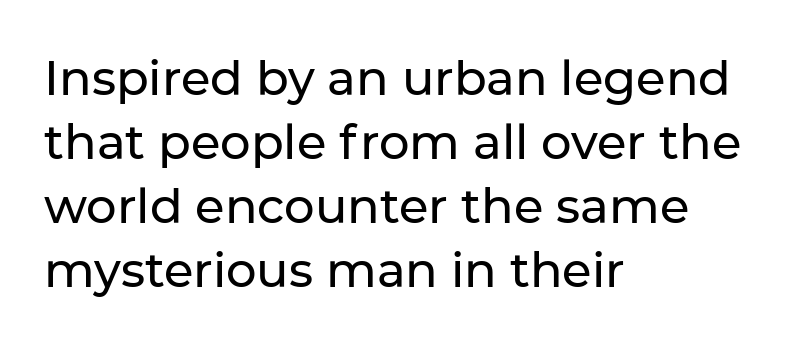
{"serif": "no", "italic": "no", "width": "normal", "stroke_contrast": "low", "x_height": "medium", "monospaced": "no", "underline": "no", "align": "left", "line_spacing": "normal", "line_spacing_ratio": 1.33, "letter_spacing": "normal", "letter_spacing_em": 0.0, "glyph_px": 48}
